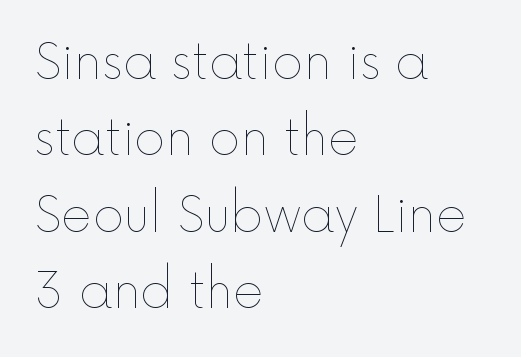
Q: Is the text bold? A: No.
Q: Is the text italic (slanted)? A: No, it is upright.
Q: Is the text underlined? A: No.
Q: How is the paragraph aligned? A: Left-aligned.
Q: Is the spacing between letters normal or unusually wide? A: Normal.
Q: Is the spacing between lines tight, normal or loose? A: Normal.
Q: Width (condensed, normal, or wide)? A: Normal.
Q: x-height? A: Medium.
Q: Monospaced? A: No.
